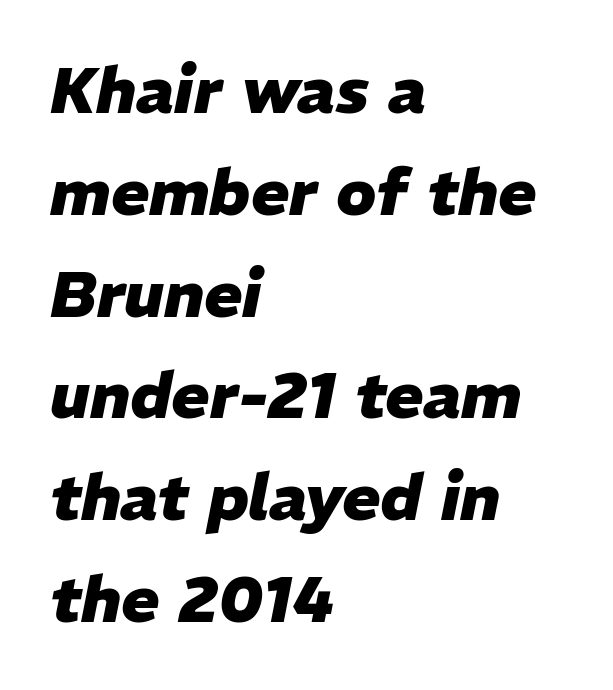
Q: Is the text bold? A: Yes.
Q: Is the text italic (slanted)? A: Yes, it leans right by about 11 degrees.
Q: Is the text underlined? A: No.
Q: How is the paragraph aligned? A: Left-aligned.
Q: Is the spacing between letters normal or unusually wide? A: Normal.
Q: Is the spacing between lines tight, normal or loose? A: Normal.
Q: Width (condensed, normal, or wide)? A: Normal.
Q: Stroke contrast? A: Low.
Q: x-height? A: Medium.
Q: Monospaced? A: No.
